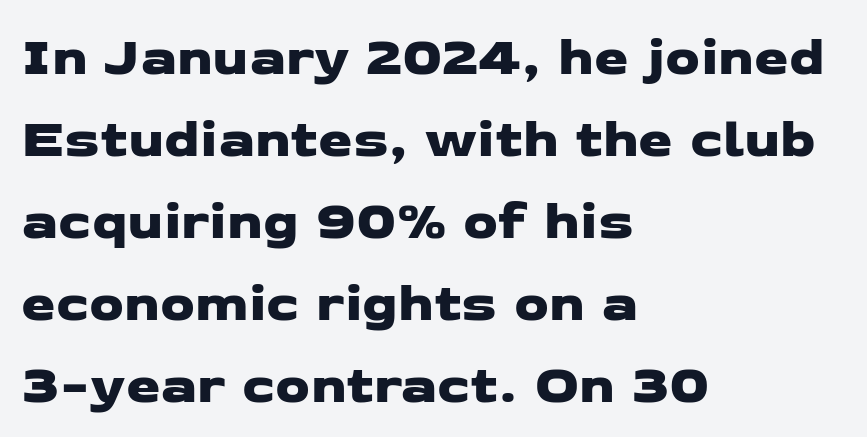
The image shows 55 px wide sans-serif type; set left-aligned, normal line spacing (1.49x), normal letter spacing, not underlined; low stroke contrast and a medium x-height.
